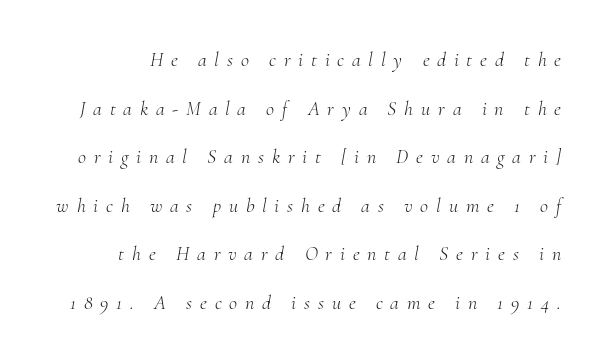
The image shows 20 px text type, italic (leaning right); set loose line spacing (2.43x), unusually wide letter spacing (+0.39 em), not underlined.
